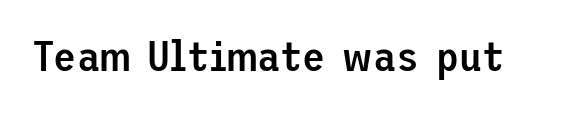
The passage shown is not underscored anywhere. Nothing sits at the stroke ends, so this counts as sans-serif. Nothing unusual about the tracking: characters are spaced as the font intends. Does the lettering tilt? It doesn't — this is upright. Stems and bowls a touch heavier than normal — semibold.
